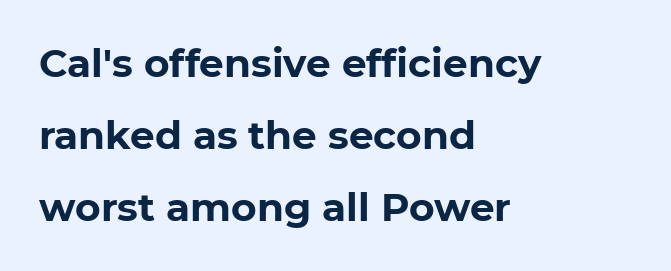
Type style note: lacks serifs. A typesetter would call this zero additional tracking. Varying glyph widths throughout — classic text-font behaviour. A bare baseline throughout the passage. Visually the block forms a straight wall on the left and a jagged coastline on the right.
